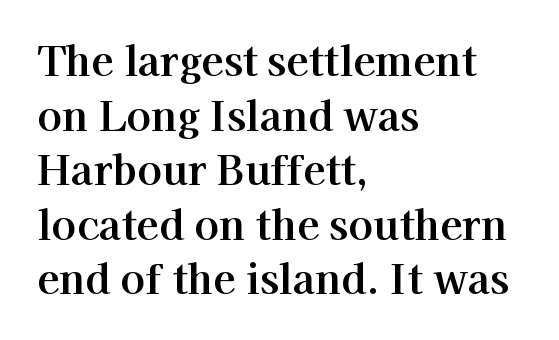
Is this a fixed-width face? No — the glyphs have proportional, varying widths. Observe the ordinary spacing: letters are neighbours, not strangers. Reading down the block, your eye returns to a fixed left position each line. This is serif lettering, the kind often seen in printed books. Any mark beneath the type? The region is blank. Every character sits straight up, as roman type does.
